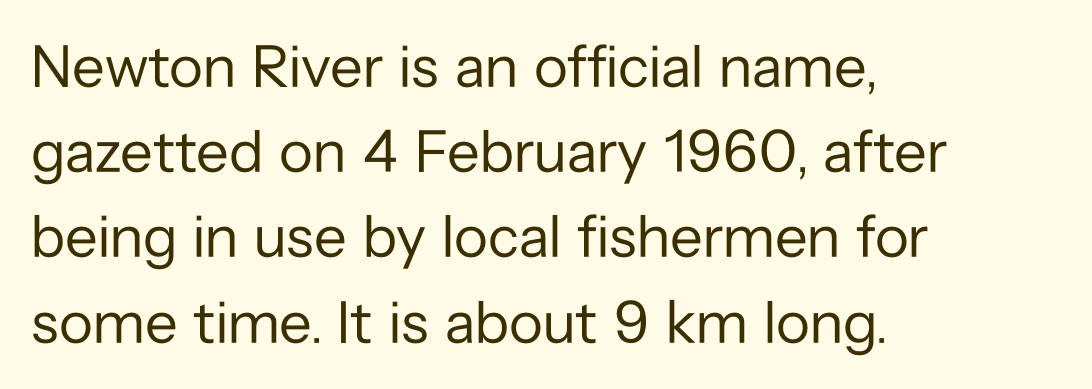
The image shows 60 px regular-weight sans-serif type, upright; set left-aligned, normal line spacing (1.42x), normal letter spacing, not underlined; low stroke contrast and a medium x-height.
